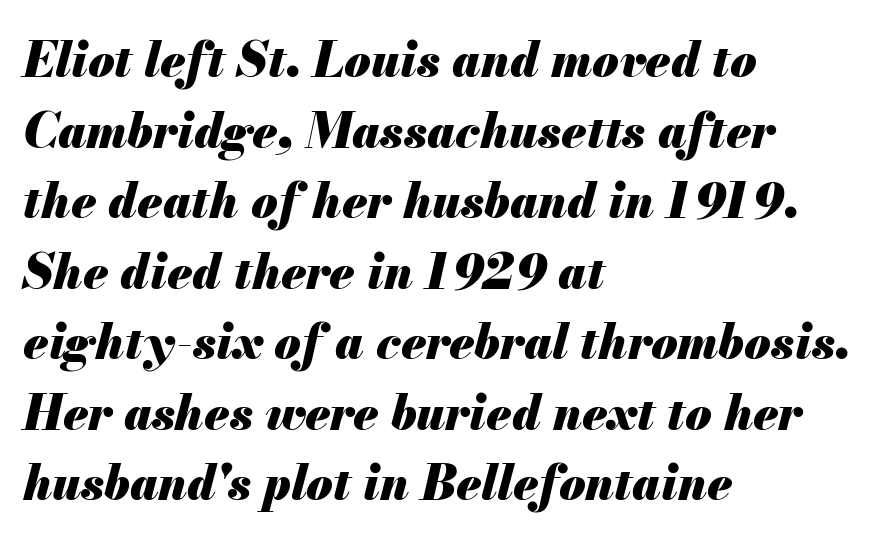
{"italic": "yes", "lean": "right", "slant_degrees": 13, "bold": "yes", "weight": "heavy", "width": "normal", "stroke_contrast": "medium", "x_height": "small", "monospaced": "no", "underline": "no", "align": "left", "line_spacing": "normal", "line_spacing_ratio": 1.47, "letter_spacing": "normal", "letter_spacing_em": 0.0, "glyph_px": 48}
